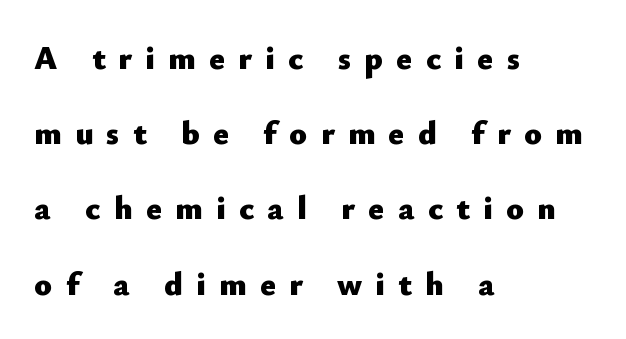
The image shows 33 px heavy sans-serif type, upright; set left-aligned, loose line spacing (2.28x), unusually wide letter spacing (+0.4 em), not underlined; low stroke contrast and a small x-height.
